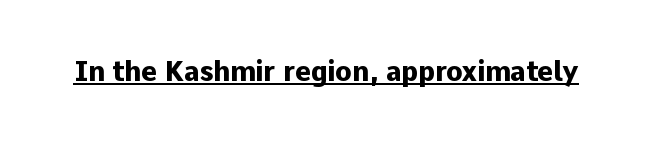
Q: Is the text bold? A: Yes.
Q: Is the text italic (slanted)? A: No, it is upright.
Q: Is the text underlined? A: Yes.
Q: Is the spacing between letters normal or unusually wide? A: Normal.
